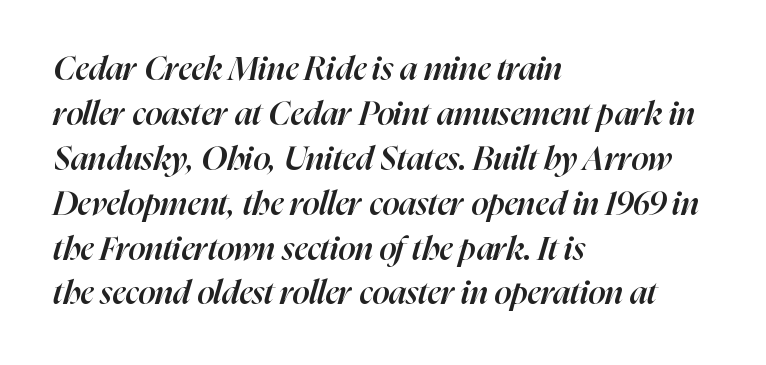
{"italic": "yes", "lean": "right", "slant_degrees": 16, "bold": "semi", "weight": "semibold", "width": "normal", "stroke_contrast": "high", "x_height": "medium", "monospaced": "no", "underline": "no", "align": "left", "line_spacing": "normal", "line_spacing_ratio": 1.36, "letter_spacing": "normal", "letter_spacing_em": 0.0, "glyph_px": 33}
